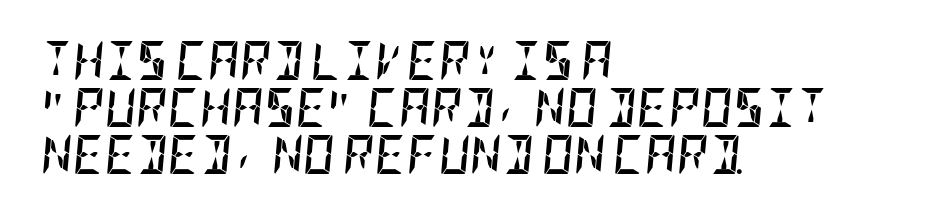
Q: Is the text bold? A: Yes.
Q: Is the text italic (slanted)? A: Yes, it leans right by about 5 degrees.
Q: Is the text underlined? A: No.
Q: How is the paragraph aligned? A: Left-aligned.
Q: Is the spacing between letters normal or unusually wide? A: Normal.
Q: Width (condensed, normal, or wide)? A: Condensed.
Q: Stroke contrast? A: Low.
Q: x-height? A: Large.
